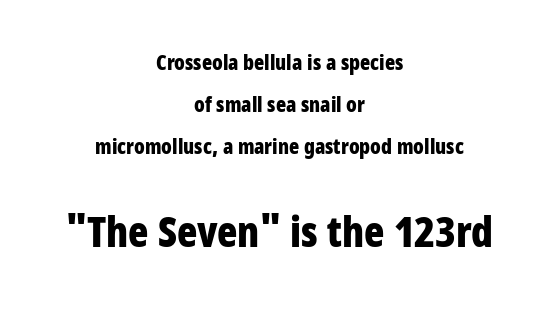
{"serif": "no", "italic": "no", "bold": "yes", "weight": "bold", "width": "condensed", "stroke_contrast": "low", "x_height": "medium", "monospaced": "no", "underline": "no", "align": "center", "line_spacing": "loose", "line_spacing_ratio": 1.99, "letter_spacing": "normal", "letter_spacing_em": 0.0, "larger_block": "second", "size_ratio": 2.0, "glyph_px": 42}
